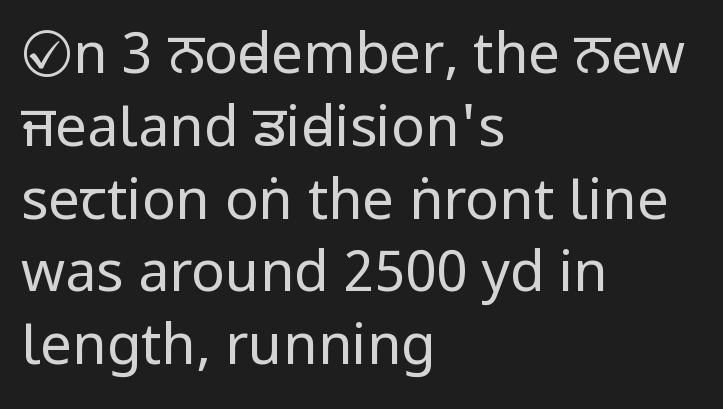
Q: Is the text bold? A: No.
Q: Is the text italic (slanted)? A: No, it is upright.
Q: Is the typeface a serif or a sans-serif typeface? A: Sans-serif.
Q: Is the text underlined? A: No.
Q: How is the paragraph aligned? A: Left-aligned.
Q: Is the spacing between letters normal or unusually wide? A: Normal.
Q: Is the spacing between lines tight, normal or loose? A: Normal.
Q: Width (condensed, normal, or wide)? A: Condensed.
Q: Stroke contrast? A: Low.
Q: x-height? A: Large.
Q: Monospaced? A: No.
